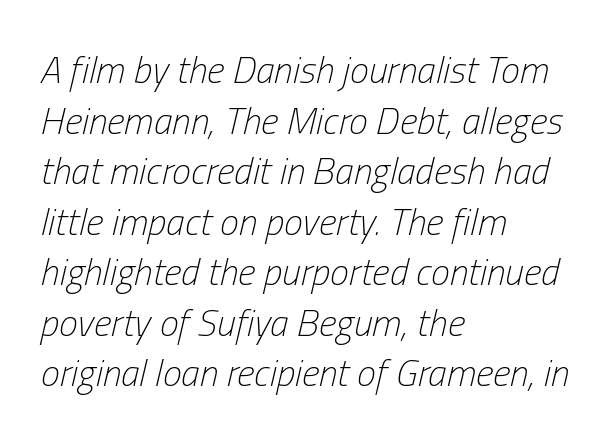
{"italic": "yes", "lean": "right", "slant_degrees": 13, "bold": "no", "weight": "light", "width": "condensed", "stroke_contrast": "low", "x_height": "medium", "monospaced": "no", "underline": "no", "align": "left", "line_spacing": "normal", "line_spacing_ratio": 1.33, "letter_spacing": "normal", "letter_spacing_em": 0.0, "glyph_px": 38}
